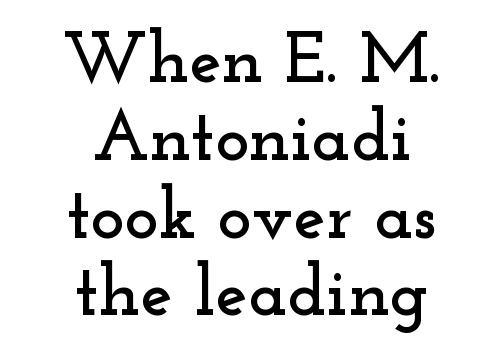
{"serif": "yes", "italic": "no", "width": "wide", "stroke_contrast": "low", "x_height": "small", "monospaced": "no", "underline": "no", "align": "center", "line_spacing": "tight", "line_spacing_ratio": 1.08, "letter_spacing": "normal", "letter_spacing_em": 0.0, "glyph_px": 72}
